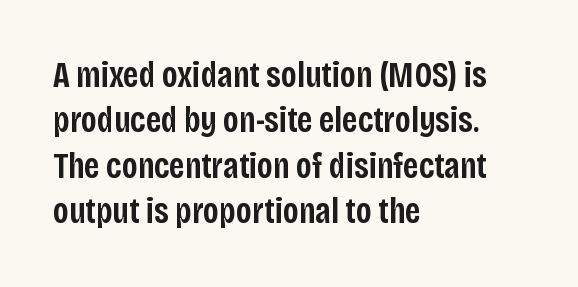
Every letter is mildly thick-stroked: semibold rather than bold. The ragged edge is on the right, which tells us the setting is flush left. This is roman type, the default non-slanted kind. Do the characters align in a grid? No, the font is proportional. The space directly below the letters is spotless.
